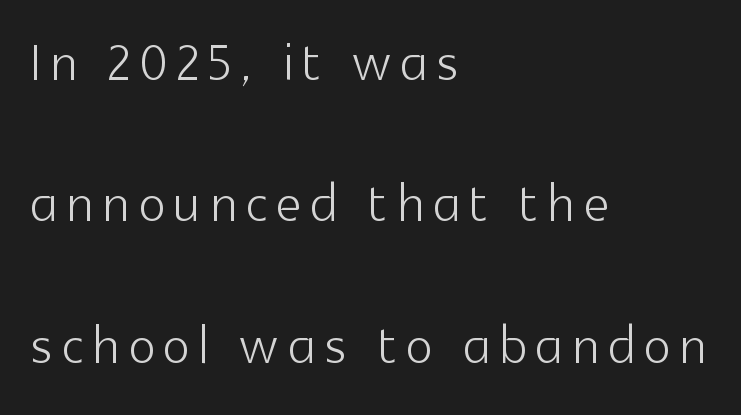
Q: Is the text bold? A: No.
Q: Is the text italic (slanted)? A: No, it is upright.
Q: Is the typeface a serif or a sans-serif typeface? A: Sans-serif.
Q: Is the text underlined? A: No.
Q: How is the paragraph aligned? A: Left-aligned.
Q: Is the spacing between lines tight, normal or loose? A: Loose.
Q: Width (condensed, normal, or wide)? A: Normal.
Q: x-height? A: Medium.
Q: Monospaced? A: No.
